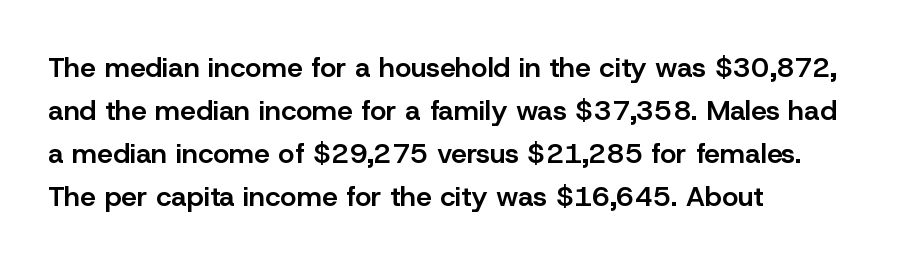
Typographically, this falls in the sans-serif category. The rendering keeps characters at their native spacing. Summary of weight: moderately heavy, a semibold. You can tell it's not italic because the verticals are truly vertical. A classic flush-left, rag-right setting is used for this passage.
